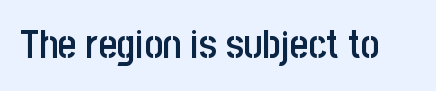
{"serif": "no", "italic": "no", "bold": "semi", "weight": "semibold", "width": "condensed", "stroke_contrast": "low", "x_height": "large", "monospaced": "no", "underline": "no", "letter_spacing": "normal", "letter_spacing_em": 0.0, "glyph_px": 40}
